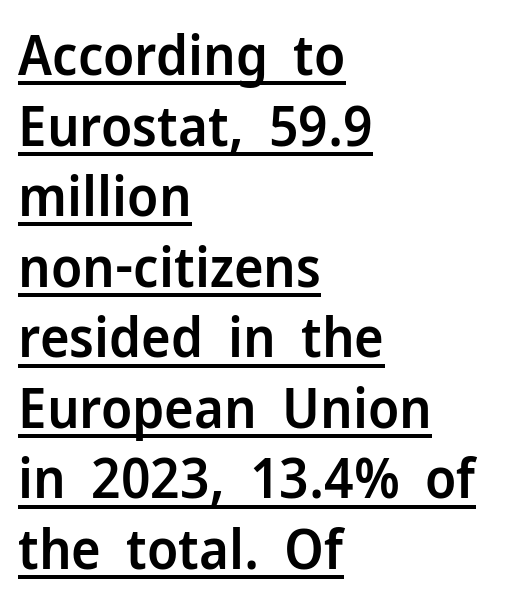
A fair bit of extra ink — the face is semibold, not bold. Looks like regular typesetting: each glyph gets only the width it needs. The lines in this sample share a left origin and differ only in where they stop. A typesetter would call this zero additional tracking. The rendering uses the underline text-decoration. How would I describe the line gaps? Plain and ordinary.
